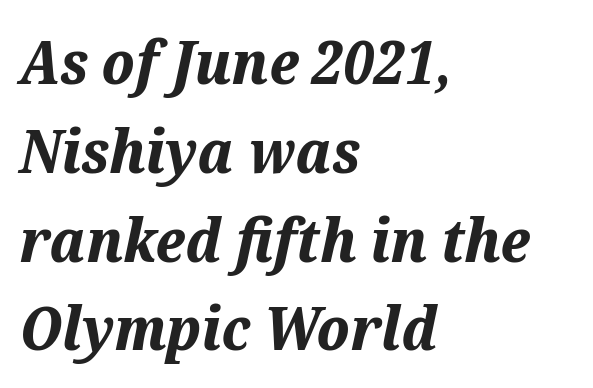
Q: Is the text bold? A: Yes.
Q: Is the text italic (slanted)? A: Yes, it leans right by about 12 degrees.
Q: Is the text underlined? A: No.
Q: How is the paragraph aligned? A: Left-aligned.
Q: Is the spacing between letters normal or unusually wide? A: Normal.
Q: Is the spacing between lines tight, normal or loose? A: Normal.
Q: Width (condensed, normal, or wide)? A: Normal.
Q: Stroke contrast? A: Medium.
Q: x-height? A: Medium.
Q: Monospaced? A: No.
